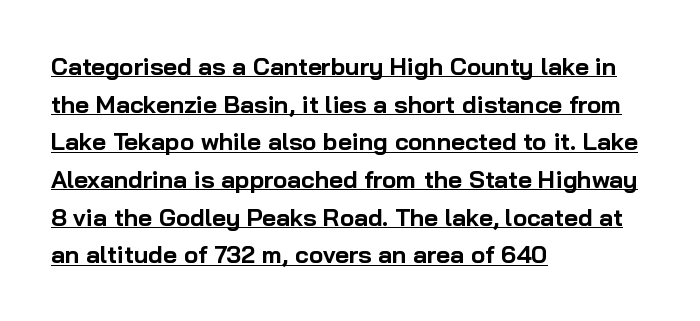
{"italic": "no", "bold": "yes", "underline": "yes", "align": "left", "line_spacing": "normal", "line_spacing_ratio": 1.57, "letter_spacing": "normal", "letter_spacing_em": 0.0, "glyph_px": 24}
